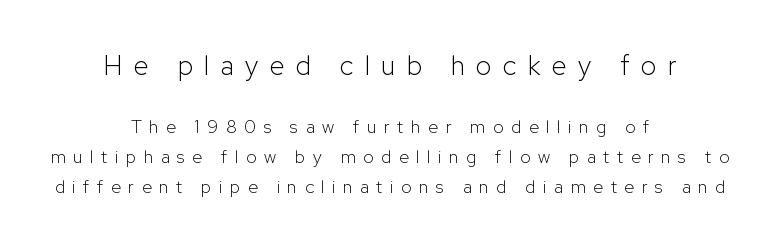
The image shows 27 px text type, upright; set centered, normal line spacing (1.68x), unusually wide letter spacing (+0.42 em), not underlined; the first (top) block is 1.5x larger.
